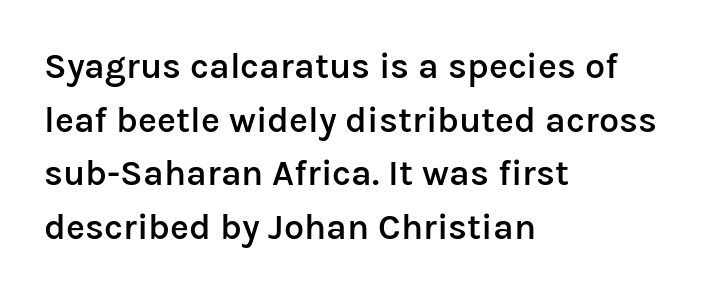
The space beneath each line is pristine and unruled. What's the leading like? Ordinary, nothing unusual. You can tell it's not italic because the verticals are truly vertical. You could not count columns in this text — the font is proportionally spaced. Check where the strokes stop: nothing finishes them off — pure sans. Short and long lines alike share a common starting point at left.
